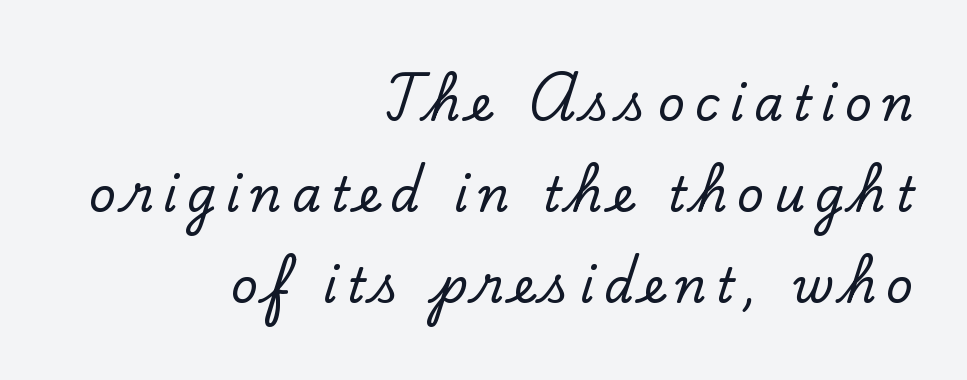
{"serif": "yes", "width": "normal", "stroke_contrast": "low", "x_height": "small", "monospaced": "no", "underline": "no", "align": "right", "line_spacing": "loose", "line_spacing_ratio": 1.94, "letter_spacing": "wide", "letter_spacing_em": 0.21, "glyph_px": 47}
